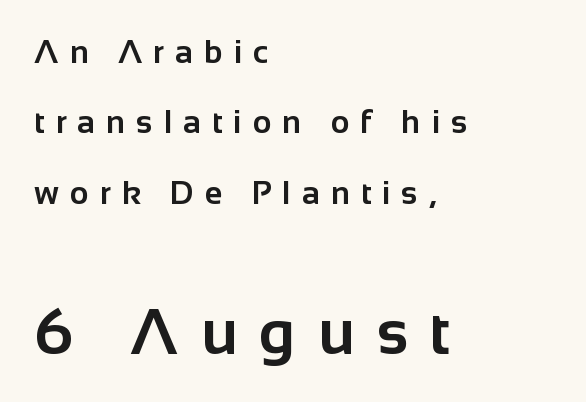
Q: Is the text bold? A: Yes.
Q: Is the text italic (slanted)? A: No, it is upright.
Q: Is the typeface a serif or a sans-serif typeface? A: Sans-serif.
Q: Is the text underlined? A: No.
Q: How is the paragraph aligned? A: Left-aligned.
Q: Is the spacing between letters normal or unusually wide? A: Unusually wide.
Q: Is the spacing between lines tight, normal or loose? A: Loose.
Q: Which block of text is set in a larger size, the first (top) or the second (bottom)? A: The second (bottom) one.
Q: Width (condensed, normal, or wide)? A: Normal.
Q: Stroke contrast? A: Low.
Q: x-height? A: Medium.
Q: Monospaced? A: No.
